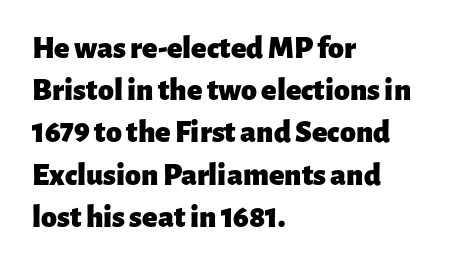
Q: Is the text bold? A: Yes.
Q: Is the text italic (slanted)? A: No, it is upright.
Q: Is the typeface a serif or a sans-serif typeface? A: Sans-serif.
Q: Is the text underlined? A: No.
Q: How is the paragraph aligned? A: Left-aligned.
Q: Is the spacing between letters normal or unusually wide? A: Normal.
Q: Is the spacing between lines tight, normal or loose? A: Normal.
Q: Width (condensed, normal, or wide)? A: Normal.
Q: Stroke contrast? A: Low.
Q: x-height? A: Medium.
Q: Monospaced? A: No.
